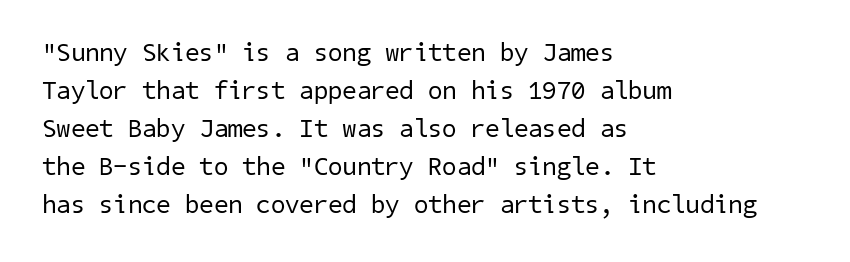
The typesetting does not lean heavy: it is not bold. Caption: multi-line text, flush left, ragged right. Students, observe: this is what conventionally led text looks like. Words float on clear page, feet unadorned.
